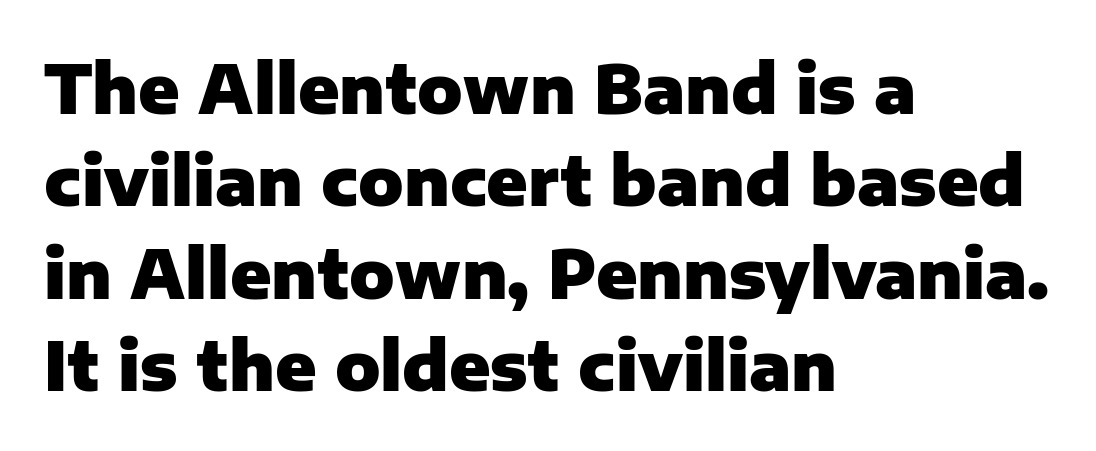
Q: Is the text bold? A: Yes.
Q: Is the text italic (slanted)? A: No, it is upright.
Q: Is the typeface a serif or a sans-serif typeface? A: Sans-serif.
Q: Is the text underlined? A: No.
Q: How is the paragraph aligned? A: Left-aligned.
Q: Is the spacing between letters normal or unusually wide? A: Normal.
Q: Is the spacing between lines tight, normal or loose? A: Normal.
Q: Width (condensed, normal, or wide)? A: Normal.
Q: Stroke contrast? A: Low.
Q: x-height? A: Medium.
Q: Monospaced? A: No.
